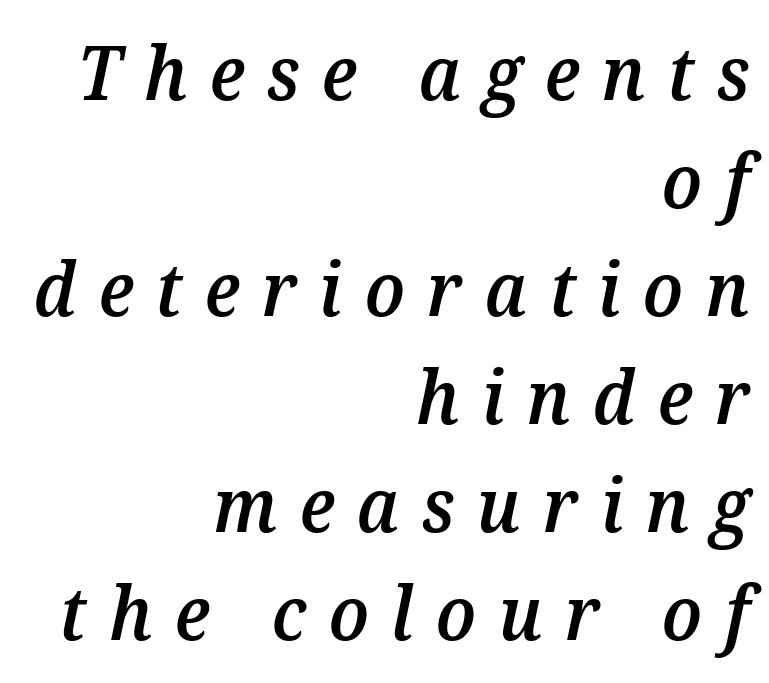
No word sits above an underline. Words appear elongated and porous because spacing is wide. Firm but not heavy-handed strokes: this text is semibold. Every row of glyphs terminates at an identical x-position on the right.
